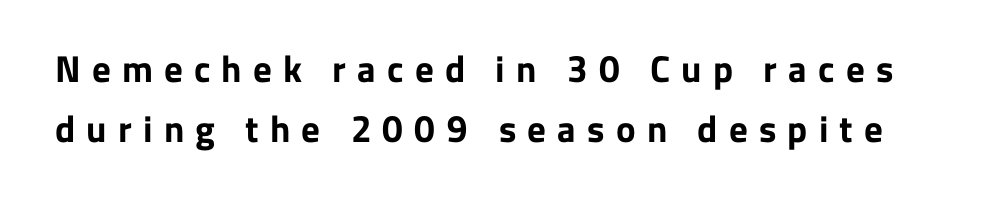
This block has exactly the height ordinary leading produces. The tracking jumps out immediately: characters are airy and widely separated. In terms of posture, this sample is upright. The rendering uses natural spacing where letterforms have individual widths. The area under the type is left untouched. I'd describe the lettering as bold — thick and assertive.
